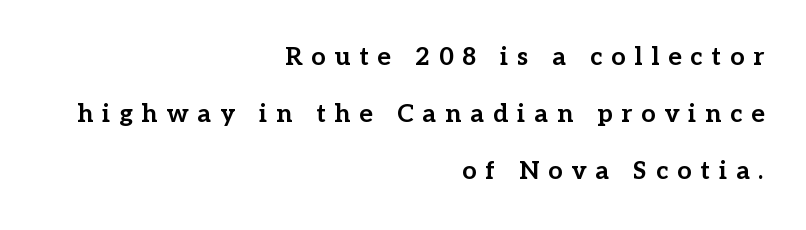
Notice the wide empty band between every row — that's loose leading. The face used here is rendered with a markedly widened letterfit. The paragraph shown leans on its right margin. Summary of weight: heavy, a full bold. Nobody drew a line under any word here. A roman cut, with each character standing at attention.
